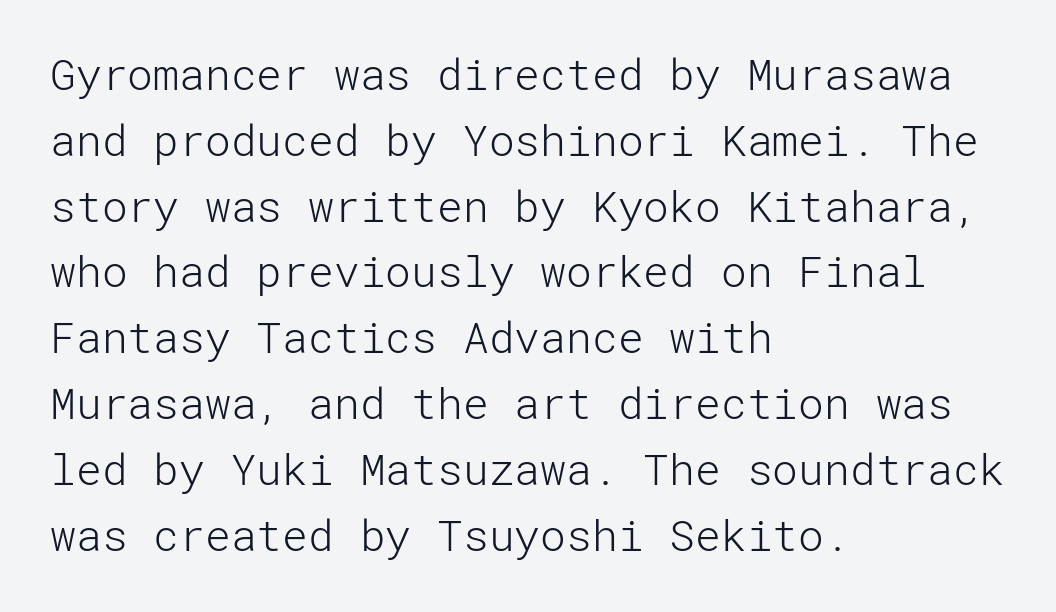
This sample uses a sans-serif face. Nobody touched the tracking dial on this one. Vertical stems look standard width or narrower in stroke. Is there much room between lines? A standard amount, neither cramped nor airy.
